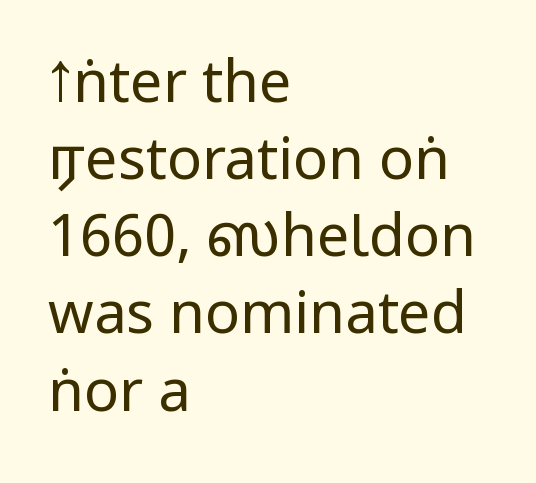
To sum up the face: it is a sans, with no serifs. Horizontal alignment here is leftward, the default for most running prose. The typesetting does not lean heavy: it is not bold. A typesetter would call this leading conventional body-copy spacing.
